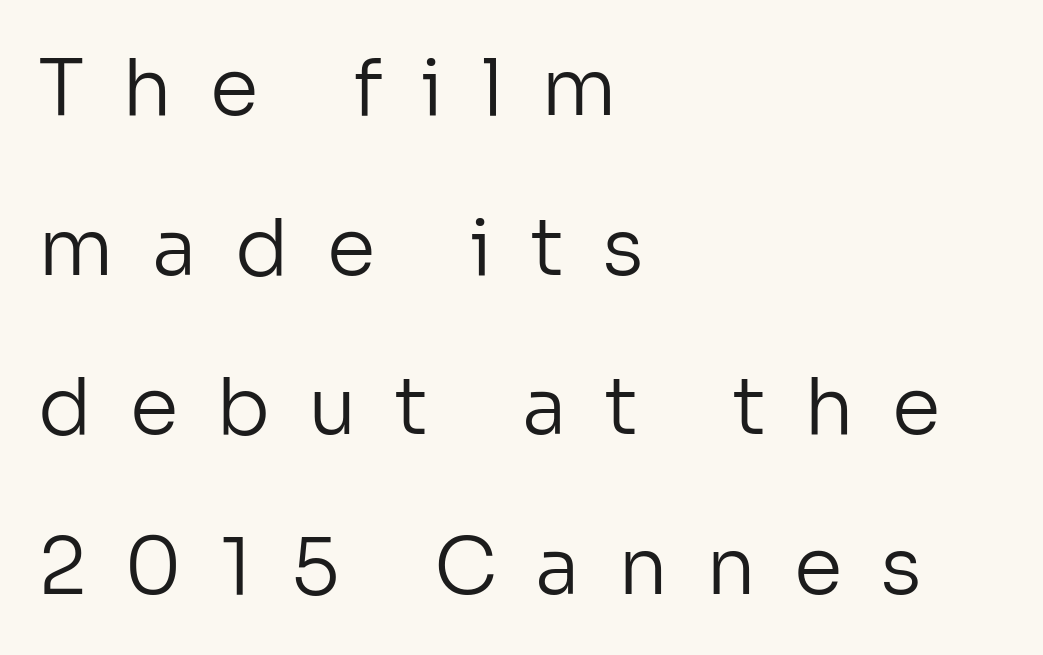
Q: Is the text bold? A: No.
Q: Is the text italic (slanted)? A: No, it is upright.
Q: Is the typeface a serif or a sans-serif typeface? A: Sans-serif.
Q: Is the text underlined? A: No.
Q: How is the paragraph aligned? A: Left-aligned.
Q: Is the spacing between letters normal or unusually wide? A: Unusually wide.
Q: Is the spacing between lines tight, normal or loose? A: Loose.
Q: Width (condensed, normal, or wide)? A: Normal.
Q: Stroke contrast? A: Low.
Q: x-height? A: Medium.
Q: Monospaced? A: No.
